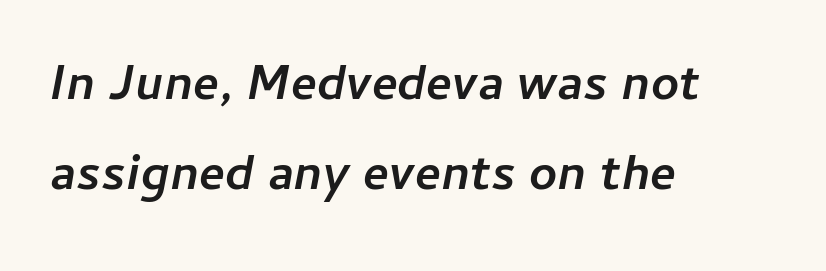
Glance below the letters and you will spot only blank space. These lines keep a tight, regular rhythm from letter to letter. The letters advance in unequal steps, a hallmark of proportional type. Look at the stroke-to-counter ratio: heavy, a bold. Slanted lettering throughout.
